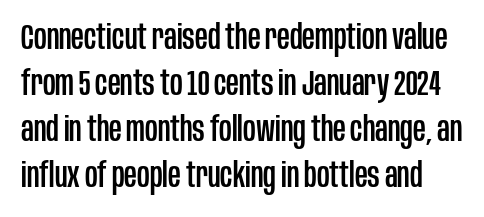
{"serif": "no", "italic": "no", "width": "condensed", "stroke_contrast": "low", "x_height": "large", "monospaced": "no", "underline": "no", "line_spacing": "normal", "line_spacing_ratio": 1.31, "letter_spacing": "normal", "letter_spacing_em": 0.0, "glyph_px": 35}
